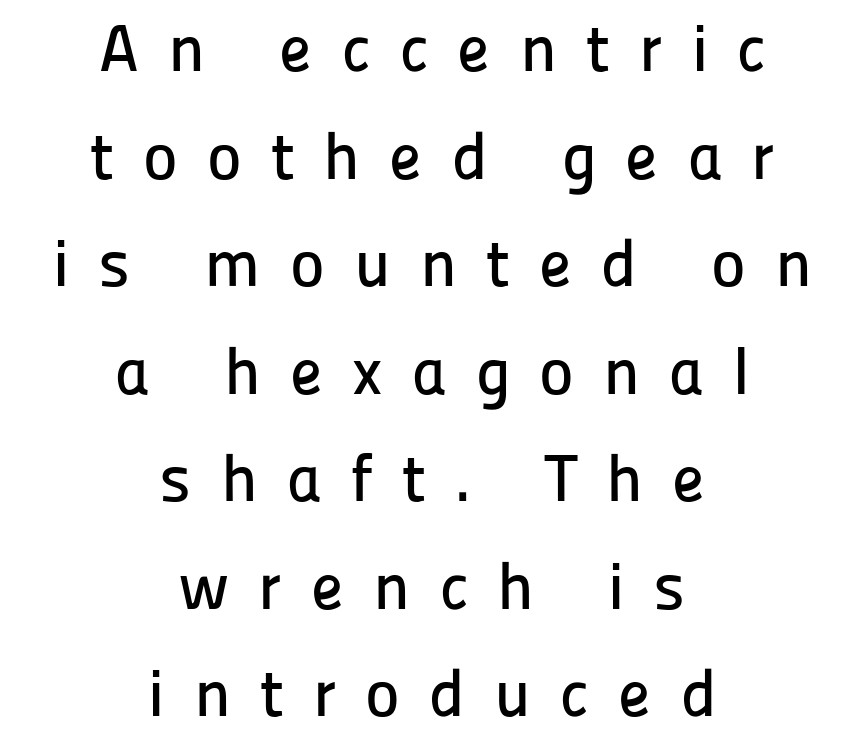
Bare-footed words on every line. Spacing verdict: proportional, widths tailored to each character. Type style note: lacks serifs. Caption: expanded tracking, letters set apart.
